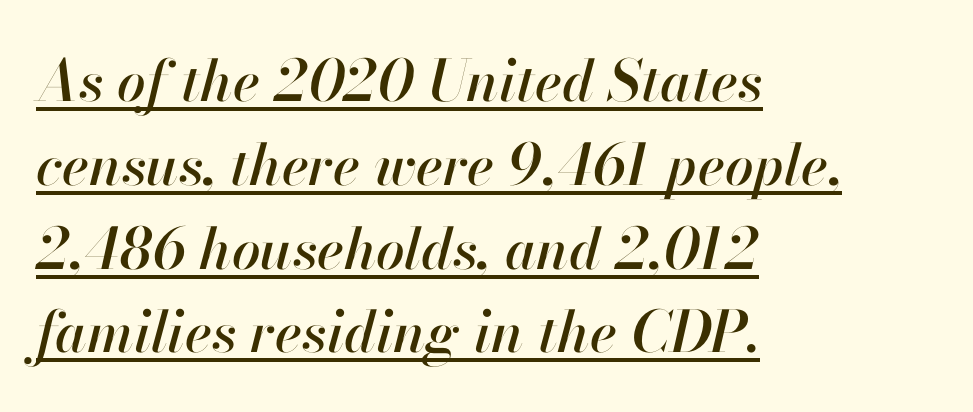
The image shows 57 px text type, italic (leaning right); set left-aligned, normal line spacing (1.47x), normal letter spacing, underlined; high stroke contrast and a small x-height.
